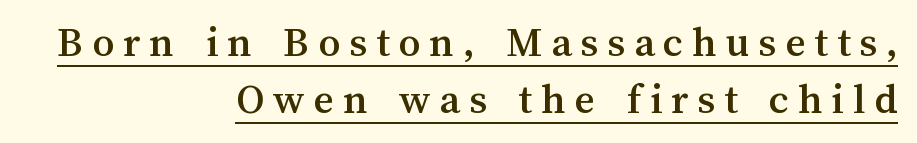
{"italic": "no", "width": "normal", "stroke_contrast": "medium", "x_height": "medium", "monospaced": "no", "underline": "yes", "align": "right", "line_spacing": "normal", "line_spacing_ratio": 1.3, "letter_spacing": "wide", "letter_spacing_em": 0.2, "glyph_px": 44}
